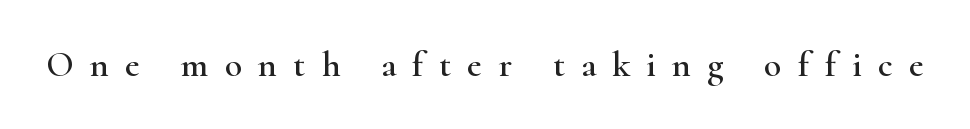
The image shows 36 px wide serif type, upright; set unusually wide letter spacing (+0.45 em), not underlined; high stroke contrast and a small x-height.
